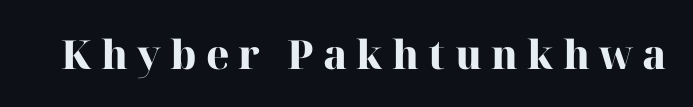
The words here are not underlined. A roman cut, with each character standing at attention. Is this a sans? No — the strokes have serifs. Emphasis by weight is at full strength: bold. A typesetter would call this heavily tracked-out type.
